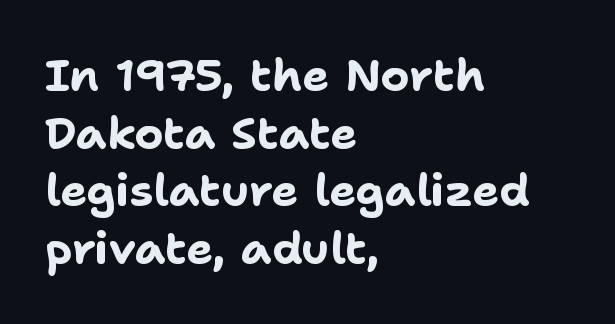
The image shows 45 px bold sans-serif type, upright; set left-aligned, normal line spacing (1.28x), normal letter spacing, not underlined; low stroke contrast and a medium x-height.
